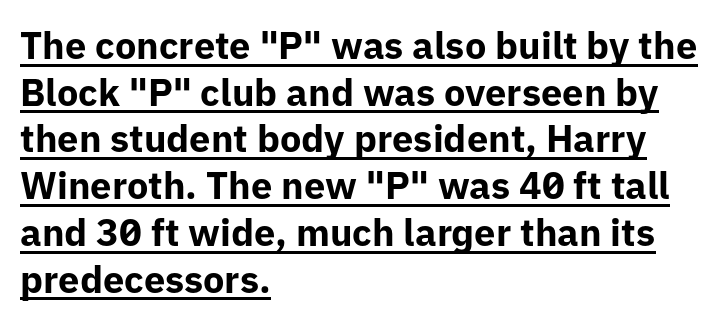
{"serif": "no", "italic": "no", "bold": "yes", "weight": "bold", "width": "normal", "stroke_contrast": "low", "x_height": "medium", "monospaced": "no", "underline": "yes", "align": "left", "line_spacing_ratio": 1.23, "letter_spacing": "normal", "letter_spacing_em": 0.0, "glyph_px": 38}
